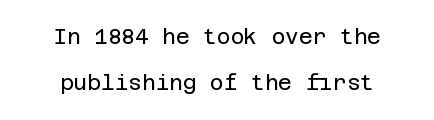
A typesetter would call this leading open, well beyond the default. The setting favours the middle, as headings and verse often do. Characters follow at the spacing the type designer built in. Descenders are the only things crossing below the line. If you drew a line through each stem, it would be perfectly vertical.
